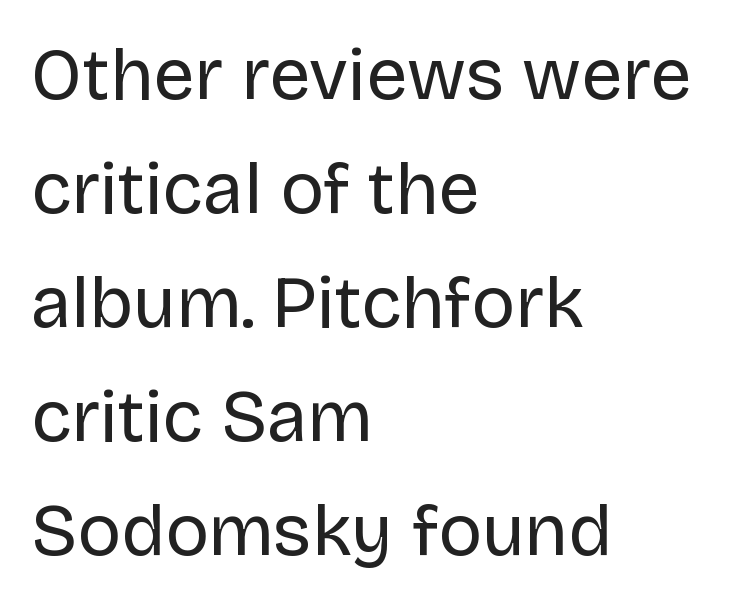
{"serif": "no", "italic": "no", "bold": "no", "weight": "regular", "width": "normal", "stroke_contrast": "low", "x_height": "large", "monospaced": "no", "underline": "no", "align": "left", "line_spacing": "normal", "line_spacing_ratio": 1.56, "letter_spacing": "normal", "letter_spacing_em": 0.0, "glyph_px": 73}
